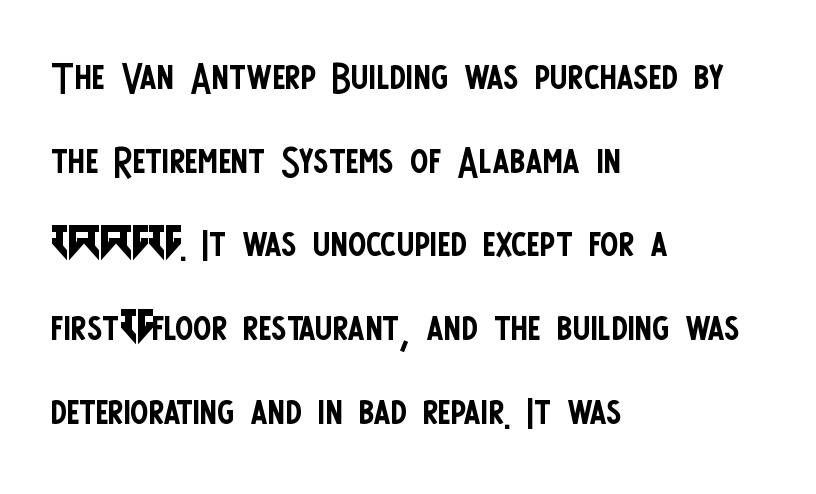
{"serif": "no", "italic": "no", "bold": "no", "weight": "regular", "width": "condensed", "stroke_contrast": "low", "x_height": "large", "monospaced": "no", "underline": "no", "align": "left", "line_spacing": "normal", "line_spacing_ratio": 1.55, "letter_spacing": "normal", "letter_spacing_em": 0.0, "glyph_px": 54}
